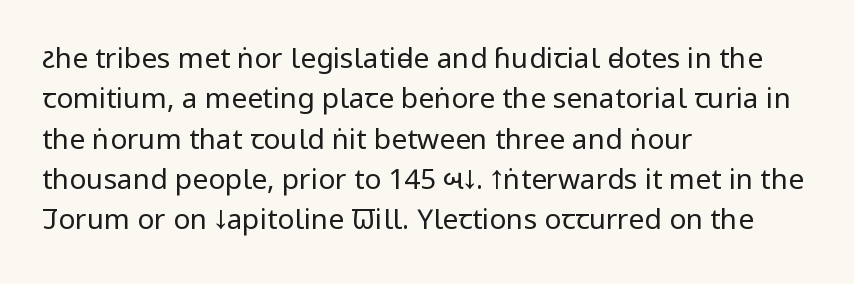
Think of a printed novel: that variable character pitch is what you see here. Lines of text with bare space underneath. The paragraph has a hard left edge and a soft right edge. Line spacing here is normal. The lettering stays uniformly vertical, giving the passage a roman look. No feet cap the strokes, marking this as sans-serif type.
